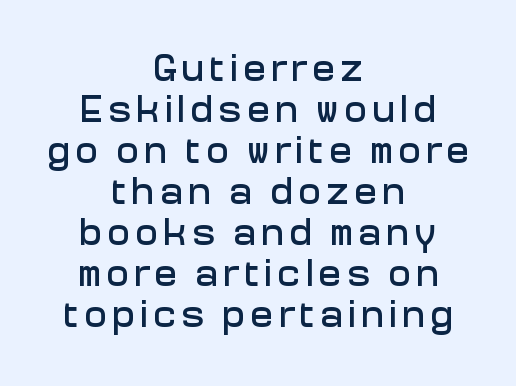
{"serif": "no", "italic": "no", "width": "normal", "stroke_contrast": "low", "x_height": "medium", "monospaced": "no", "underline": "no", "align": "center", "line_spacing": "tight", "line_spacing_ratio": 1.08, "glyph_px": 38}
